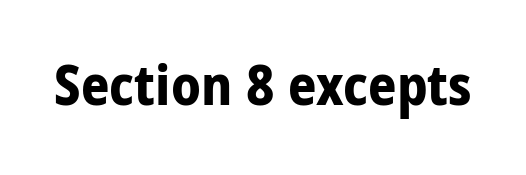
Q: Is the text bold? A: Yes.
Q: Is the text italic (slanted)? A: No, it is upright.
Q: Is the typeface a serif or a sans-serif typeface? A: Sans-serif.
Q: Is the text underlined? A: No.
Q: Is the spacing between letters normal or unusually wide? A: Normal.
Q: Width (condensed, normal, or wide)? A: Condensed.
Q: Stroke contrast? A: Low.
Q: x-height? A: Large.
Q: Monospaced? A: No.
